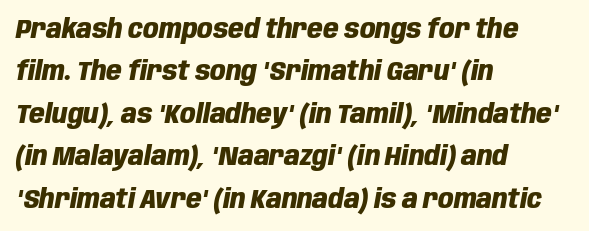
Q: Is the text bold? A: Yes.
Q: Is the text italic (slanted)? A: Yes, it leans right by about 10 degrees.
Q: Is the text underlined? A: No.
Q: How is the paragraph aligned? A: Left-aligned.
Q: Is the spacing between letters normal or unusually wide? A: Normal.
Q: Is the spacing between lines tight, normal or loose? A: Normal.
